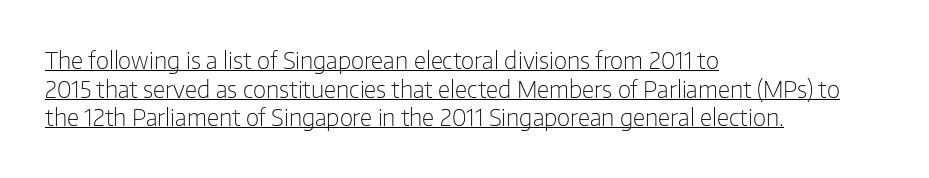
The image shows 23 px text type, upright; set left-aligned, line spacing 1.24x, normal letter spacing, underlined.
